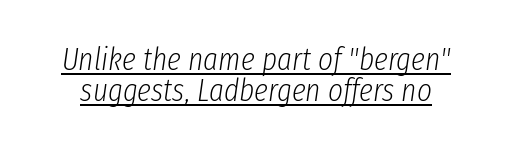
Spacing between characters is what you'd get straight out of the box. It's the slanting kind of type. A baseline rule has been typeset under these characters. Stems and bowls with no extra thickness — not bold.
